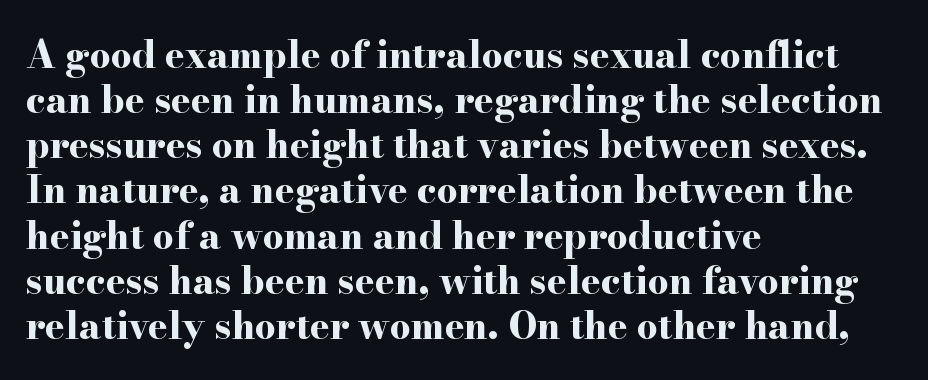
The image shows 37 px bold, wide serif type, upright; set left-aligned, line spacing 1.22x, normal letter spacing, not underlined; high stroke contrast and a small x-height.
